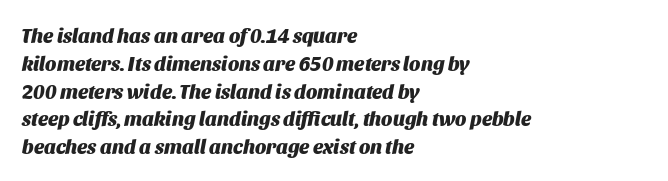
Q: Is the text bold? A: Yes.
Q: Is the text italic (slanted)? A: Yes, it leans right by about 11 degrees.
Q: Is the text underlined? A: No.
Q: How is the paragraph aligned? A: Left-aligned.
Q: Is the spacing between letters normal or unusually wide? A: Normal.
Q: Is the spacing between lines tight, normal or loose? A: Normal.
